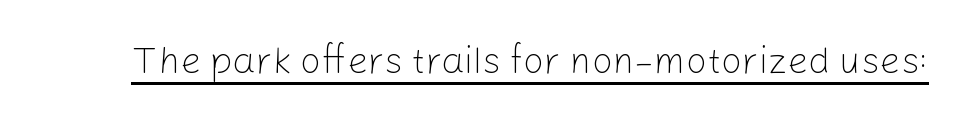
{"serif": "no", "italic": "no", "bold": "no", "weight": "light", "width": "normal", "stroke_contrast": "low", "x_height": "medium", "monospaced": "no", "underline": "yes", "letter_spacing": "normal", "letter_spacing_em": 0.0, "glyph_px": 37}
